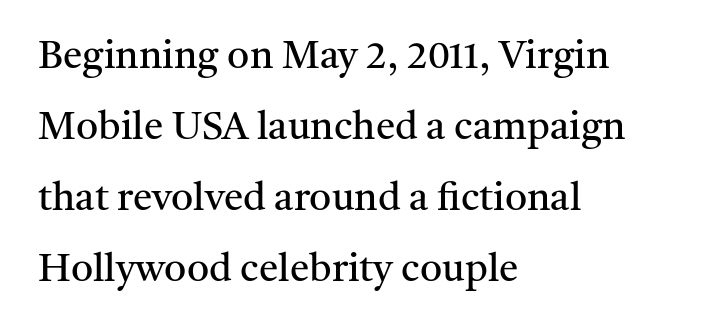
The image shows 39 px regular-weight serif type, upright; set left-aligned, line spacing 1.82x, normal letter spacing, not underlined; medium stroke contrast and a medium x-height.
